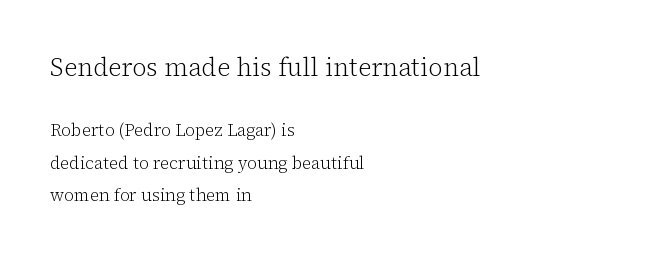
The image shows 25 px text type, upright; set left-aligned, loose line spacing (1.92x), normal letter spacing, not underlined; the first (top) block is 1.47x larger.
